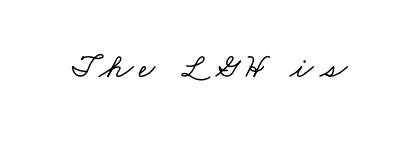
Q: Is the typeface a serif or a sans-serif typeface? A: Serif.
Q: Is the text underlined? A: No.
Q: Width (condensed, normal, or wide)? A: Wide.
Q: Stroke contrast? A: Low.
Q: x-height? A: Small.
Q: Monospaced? A: No.
